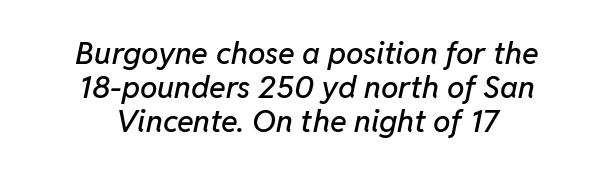
Q: Is the text italic (slanted)? A: Yes, it leans right by about 11 degrees.
Q: Is the text underlined? A: No.
Q: How is the paragraph aligned? A: Centered.
Q: Is the spacing between letters normal or unusually wide? A: Normal.
Q: Is the spacing between lines tight, normal or loose? A: Tight.
Q: Width (condensed, normal, or wide)? A: Normal.
Q: Stroke contrast? A: Low.
Q: x-height? A: Medium.
Q: Monospaced? A: No.
